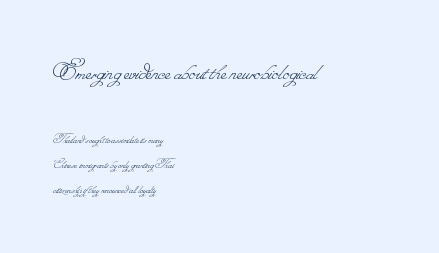
Q: Is the text bold? A: No.
Q: Is the text underlined? A: No.
Q: How is the paragraph aligned? A: Left-aligned.
Q: Is the spacing between letters normal or unusually wide? A: Normal.
Q: Which block of text is set in a larger size, the first (top) or the second (bottom)? A: The first (top) one.
Q: Width (condensed, normal, or wide)? A: Normal.
Q: Stroke contrast? A: Low.
Q: Monospaced? A: No.
